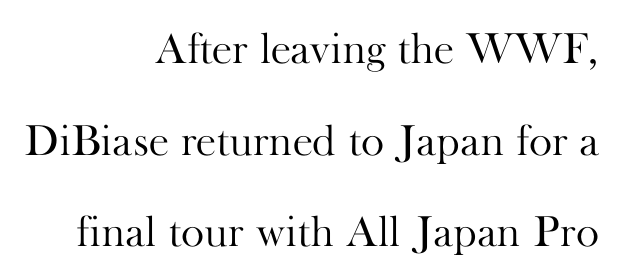
Q: Is the text bold? A: No.
Q: Is the text italic (slanted)? A: No, it is upright.
Q: Is the typeface a serif or a sans-serif typeface? A: Serif.
Q: Is the text underlined? A: No.
Q: How is the paragraph aligned? A: Right-aligned.
Q: Is the spacing between letters normal or unusually wide? A: Normal.
Q: Is the spacing between lines tight, normal or loose? A: Loose.
Q: Width (condensed, normal, or wide)? A: Normal.
Q: Stroke contrast? A: High.
Q: x-height? A: Small.
Q: Monospaced? A: No.
